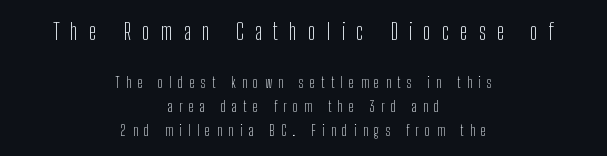
The image shows 23 px text type, upright; set centered, normal line spacing (1.69x), unusually wide letter spacing (+0.47 em), not underlined; the first (top) block is 1.64x larger.
